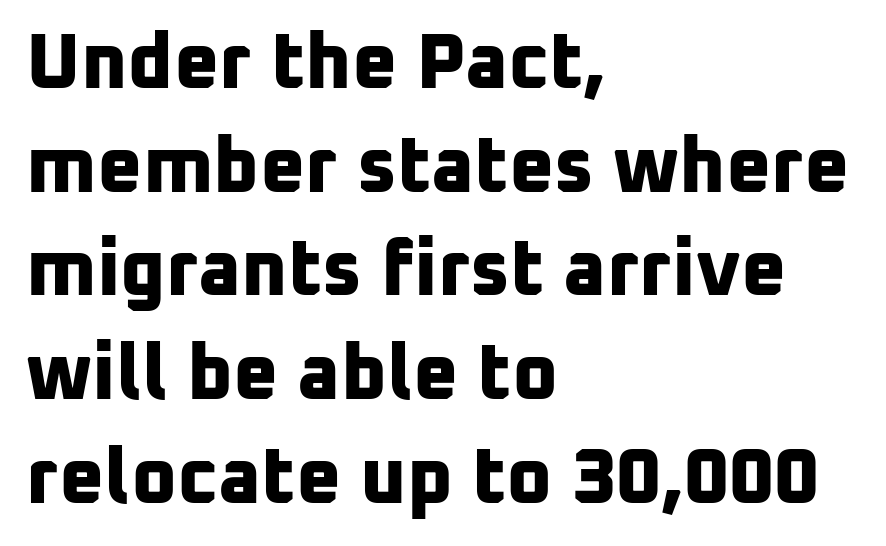
The image shows 78 px bold sans-serif type; set left-aligned, normal line spacing (1.33x), normal letter spacing, not underlined; low stroke contrast and a medium x-height.
